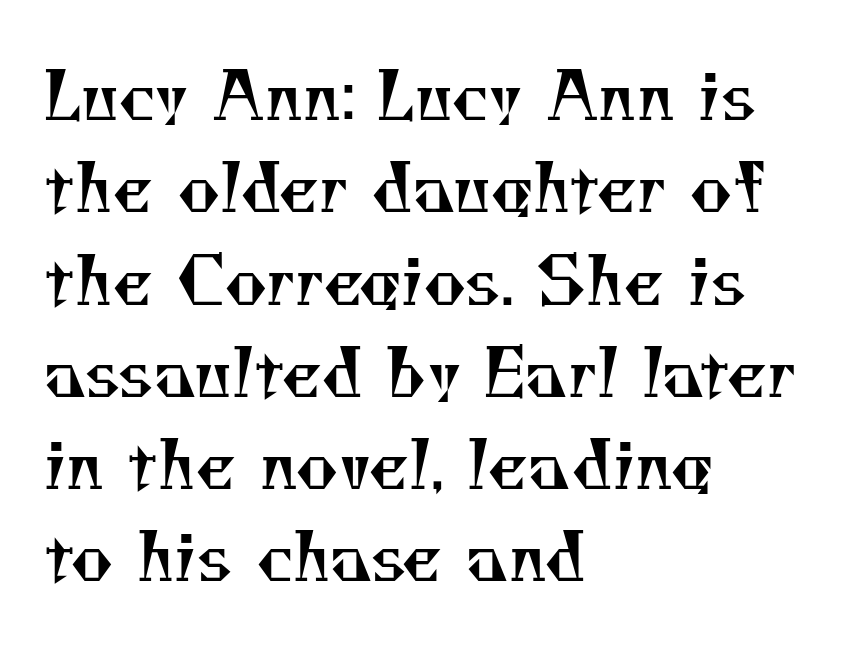
This rendering features lettering with no underline. Looks like regular typesetting: each glyph gets only the width it needs. Observe the serifs anchoring each vertical stroke in this sample. Rows of type keep a routine distance in the vertical direction. This is not heavy type; no bold has been used.
